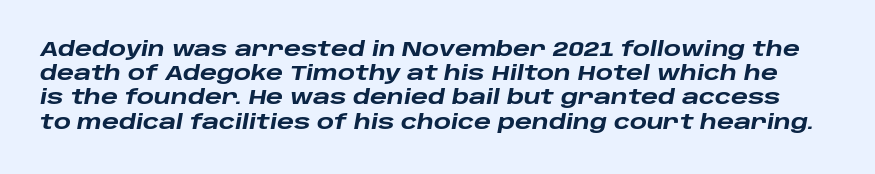
The image shows 20 px bold type, italic (leaning right); set line spacing 1.21x, normal letter spacing, not underlined.
